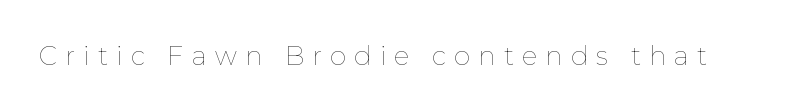
{"italic": "no", "bold": "no", "underline": "no", "letter_spacing": "wide", "letter_spacing_em": 0.31, "glyph_px": 26}
